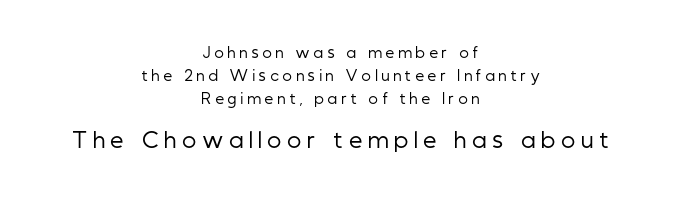
Q: Is the text bold? A: No.
Q: Is the text italic (slanted)? A: No, it is upright.
Q: Is the text underlined? A: No.
Q: How is the paragraph aligned? A: Centered.
Q: Is the spacing between letters normal or unusually wide? A: Unusually wide.
Q: Is the spacing between lines tight, normal or loose? A: Normal.
Q: Which block of text is set in a larger size, the first (top) or the second (bottom)? A: The second (bottom) one.
